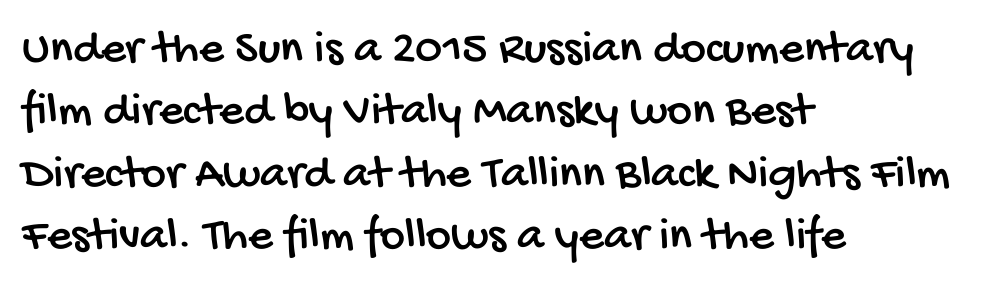
The image shows 48 px condensed sans-serif type; set left-aligned, normal line spacing (1.3x), normal letter spacing, not underlined; low stroke contrast and a large x-height.
